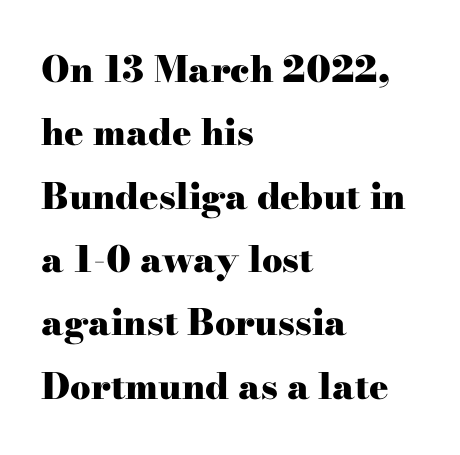
Q: Is the text bold? A: Yes.
Q: Is the text italic (slanted)? A: No, it is upright.
Q: Is the typeface a serif or a sans-serif typeface? A: Serif.
Q: Is the text underlined? A: No.
Q: How is the paragraph aligned? A: Left-aligned.
Q: Is the spacing between letters normal or unusually wide? A: Normal.
Q: Width (condensed, normal, or wide)? A: Wide.
Q: Stroke contrast? A: High.
Q: x-height? A: Small.
Q: Monospaced? A: No.
